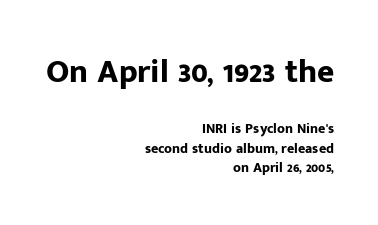
{"serif": "no", "italic": "no", "bold": "yes", "weight": "bold", "width": "normal", "stroke_contrast": "low", "x_height": "medium", "monospaced": "no", "underline": "no", "align": "right", "line_spacing": "normal", "line_spacing_ratio": 1.41, "letter_spacing": "normal", "letter_spacing_em": 0.0, "larger_block": "first", "size_ratio": 2.36, "glyph_px": 33}
